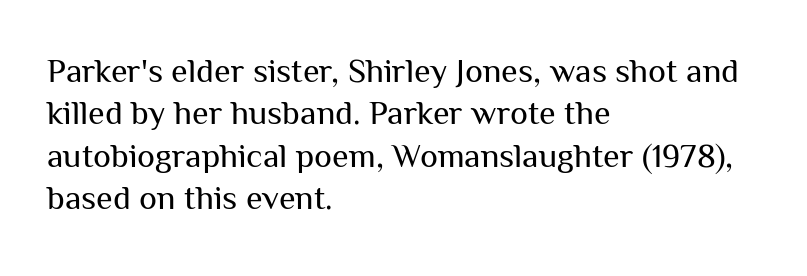
Q: Is the text bold? A: No.
Q: Is the text italic (slanted)? A: No, it is upright.
Q: Is the typeface a serif or a sans-serif typeface? A: Sans-serif.
Q: Is the text underlined? A: No.
Q: How is the paragraph aligned? A: Left-aligned.
Q: Is the spacing between letters normal or unusually wide? A: Normal.
Q: Is the spacing between lines tight, normal or loose? A: Normal.
Q: Width (condensed, normal, or wide)? A: Normal.
Q: Stroke contrast? A: Medium.
Q: x-height? A: Medium.
Q: Monospaced? A: No.
